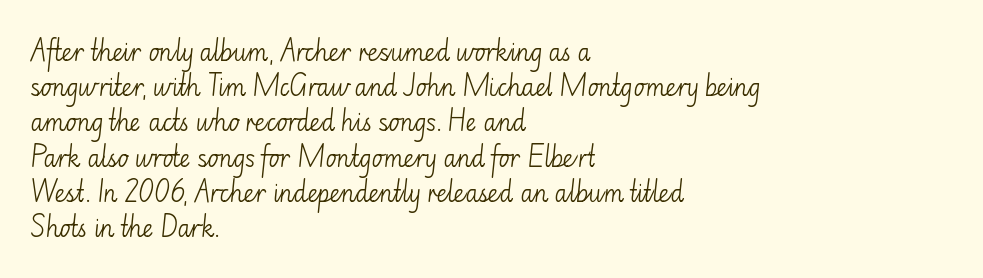
A typesetter would call this leading conventional body-copy spacing. Casual observation: everything's shoved over to the left. Counters stay open thanks to moderate or lighter strokes. No extra tracking has been applied to these lines. The gap between lines stays unmarked.
